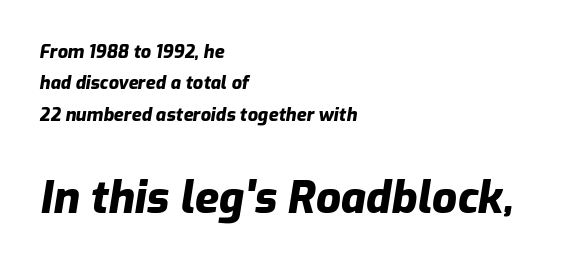
The image shows 44 px heavy type, italic (leaning right); set left-aligned, line spacing 1.74x, normal letter spacing, not underlined; the second (bottom) block is 2.44x larger; low stroke contrast and a medium x-height.
